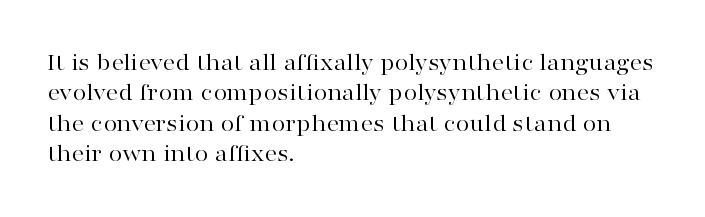
Nope, not italic — everything's standing straight. Only glyphs here, with clear space below each row. Leftover space on each line is placed entirely after the last word. The gaps between neighbouring characters are ordinary and unremarkable. A light-to-regular cut is what we see here.
